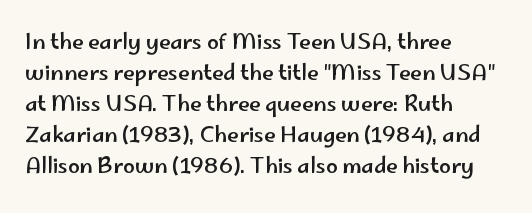
{"italic": "no", "underline": "no", "align": "left", "line_spacing": "normal", "line_spacing_ratio": 1.48, "letter_spacing": "normal", "letter_spacing_em": 0.0, "glyph_px": 21}
